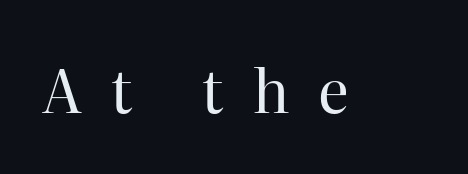
The image shows 60 px regular-weight serif type, upright; set unusually wide letter spacing (+0.47 em), not underlined; high stroke contrast and a medium x-height.
